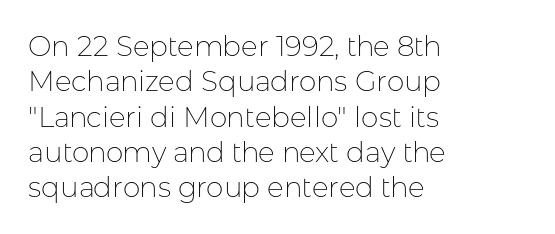
The rendering uses natural spacing where letterforms have individual widths. This sample uses an upright cut, with every glyph sitting square on the baseline. The glyphs in this specimen are sans serif. Check under the words: just untouched page. No extra tracking has been applied to these lines. Horizontally, the lines are justified to the leading edge only.
